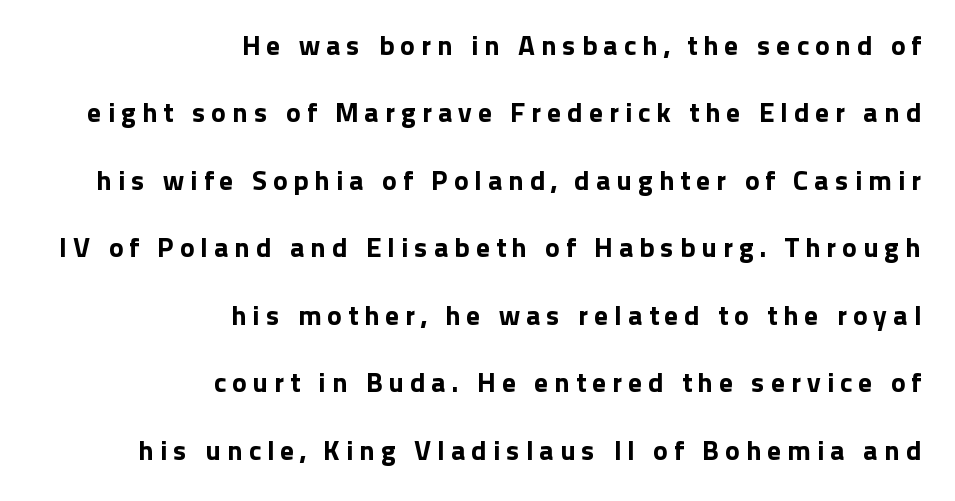
The image shows 28 px sans-serif type, upright; set right-aligned, loose line spacing (2.41x), unusually wide letter spacing (+0.21 em), not underlined; low stroke contrast and a medium x-height.
